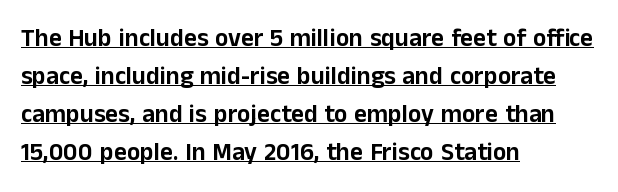
The image shows 25 px text type, upright; set left-aligned, normal line spacing (1.52x), normal letter spacing, underlined.
